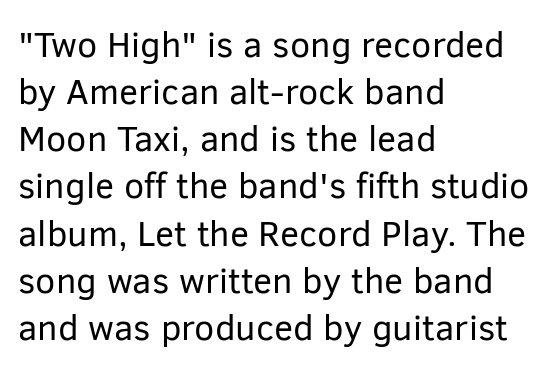
What stands out about the letter spacing? Nothing — it is the standard amount. This rendering features lettering with no underline. Regarding serifs, this sample does without them. Spacing verdict: proportional, widths tailored to each character. Do the letters lean? They stand straight.
